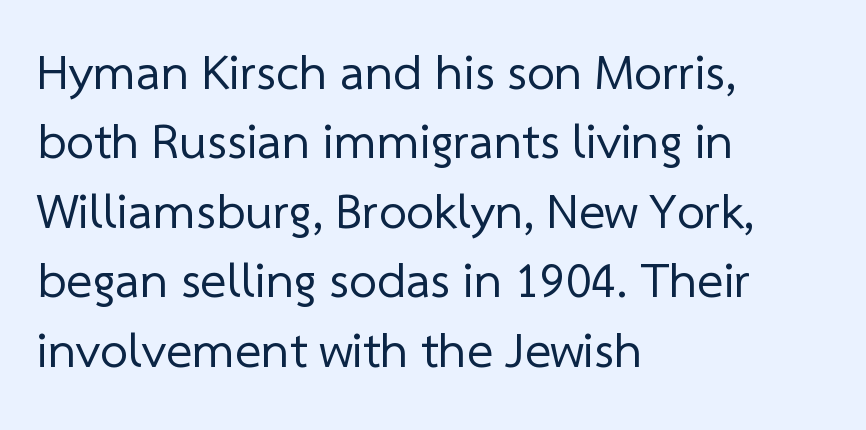
{"serif": "no", "bold": "no", "weight": "regular", "width": "normal", "stroke_contrast": "low", "x_height": "medium", "monospaced": "no", "underline": "no", "align": "left", "line_spacing": "normal", "line_spacing_ratio": 1.39, "letter_spacing": "normal", "letter_spacing_em": 0.0, "glyph_px": 50}
